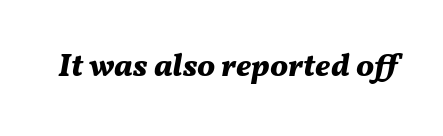
The font's italic variant was chosen for this text. Quick note: underline off. This sample has the flowing, uneven cadence of proportional lettering. Each word holds together tightly as a unit, with standard inter-letter gaps. The characters look thick and weighty, a clear bold.
